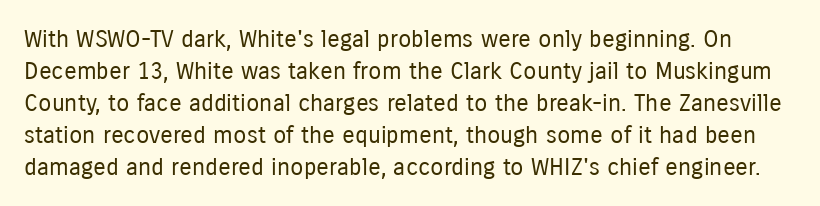
Q: Is the text bold? A: No.
Q: Is the text italic (slanted)? A: No, it is upright.
Q: Is the text underlined? A: No.
Q: Is the spacing between letters normal or unusually wide? A: Normal.
Q: Is the spacing between lines tight, normal or loose? A: Normal.
